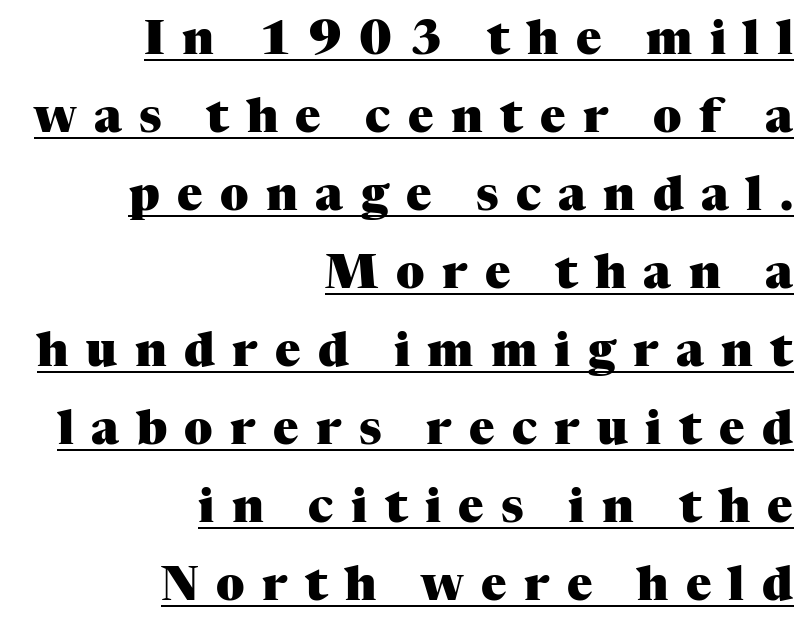
{"serif": "yes", "italic": "no", "bold": "yes", "weight": "heavy", "width": "normal", "stroke_contrast": "medium", "x_height": "medium", "monospaced": "no", "underline": "yes", "align": "right", "line_spacing": "normal", "line_spacing_ratio": 1.66, "letter_spacing": "wide", "letter_spacing_em": 0.37, "glyph_px": 47}
